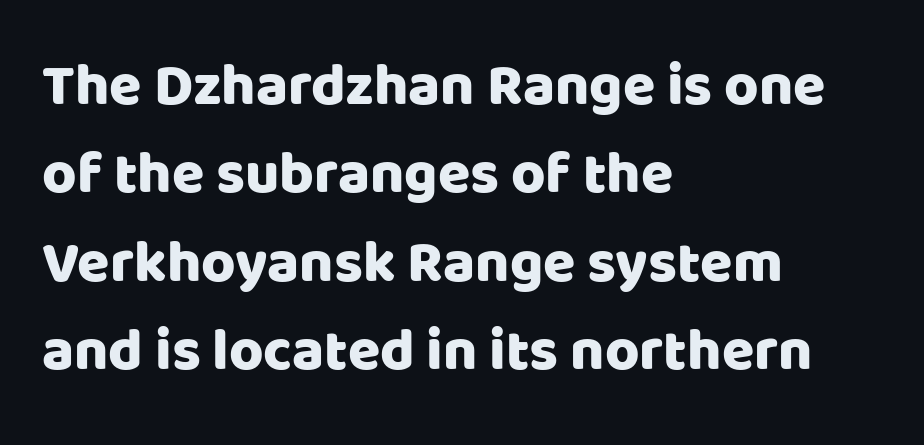
Q: Is the text italic (slanted)? A: No, it is upright.
Q: Is the typeface a serif or a sans-serif typeface? A: Sans-serif.
Q: Is the text underlined? A: No.
Q: How is the paragraph aligned? A: Left-aligned.
Q: Is the spacing between letters normal or unusually wide? A: Normal.
Q: Is the spacing between lines tight, normal or loose? A: Normal.
Q: Width (condensed, normal, or wide)? A: Normal.
Q: Stroke contrast? A: Low.
Q: x-height? A: Large.
Q: Monospaced? A: No.
